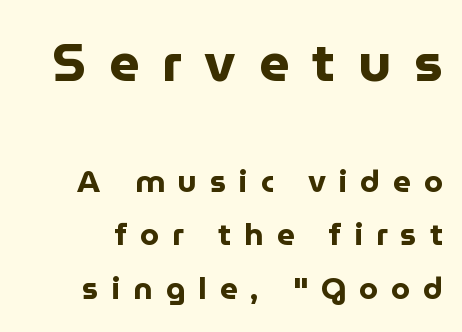
Stroke thickness is high; the sample reads as a true bold. Bigger letters appear in the top chunk; the bottom chunk is reduced. The zone under the glyphs is completely vacant. The tracking reads as deliberately expanded to a designer's eye. Quick note: not italic, upright.
